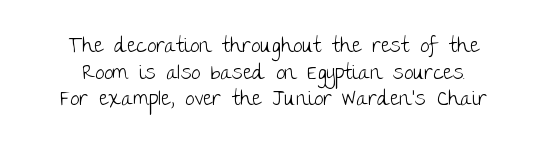
The image shows 21 px text type, upright; set centered, normal line spacing (1.27x), normal letter spacing, not underlined.
